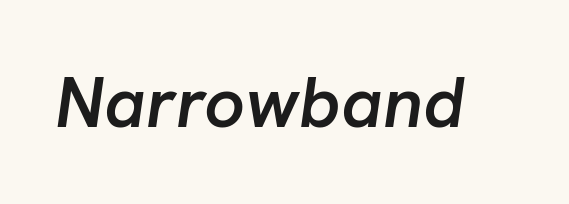
Check under the words: just untouched page. The face used here has a pronounced slope to its letters. Moderately thickened strokes mark this as semibold type. The letters advance in unequal steps, a hallmark of proportional type. Does extra space separate the letters? No, they use regular spacing.
